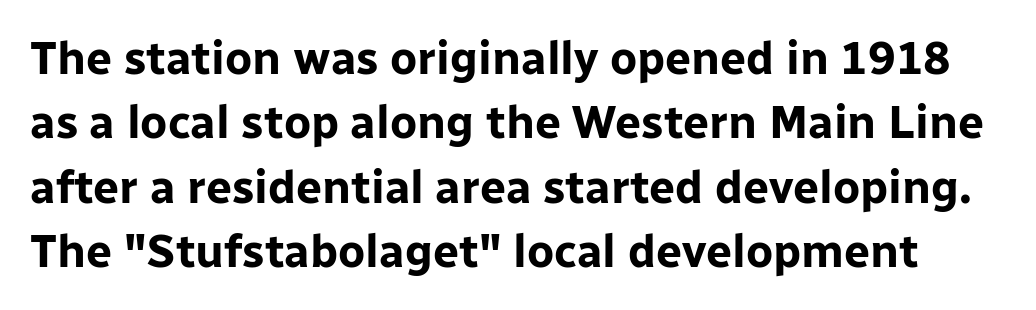
Emphasis by weight is at full strength: bold. Compared with typical body copy, the letter spacing here is the same. The letters advance in unequal steps, a hallmark of proportional type. The type family on display is of the sans-serif kind.
